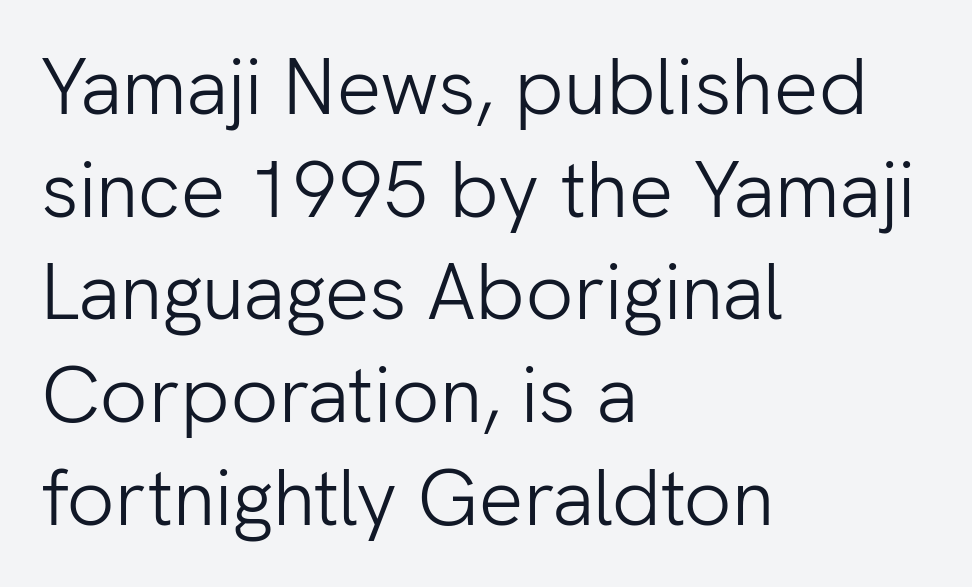
Do the letters lean? They stand straight. The area under the type is left untouched. Varying glyph widths throughout — classic text-font behaviour. Stems here are at most as thick as an everyday book face. The passage shown is typeset with a sans-serif family. Caption: multi-line text, flush left, ragged right.
